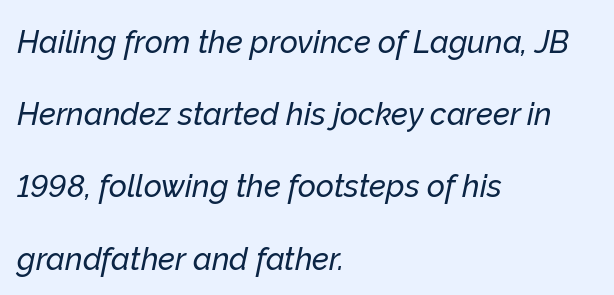
{"italic": "yes", "lean": "right", "slant_degrees": 12, "width": "normal", "stroke_contrast": "low", "x_height": "medium", "monospaced": "no", "underline": "no", "align": "left", "line_spacing": "loose", "line_spacing_ratio": 2.33, "letter_spacing": "normal", "letter_spacing_em": 0.0, "glyph_px": 31}
